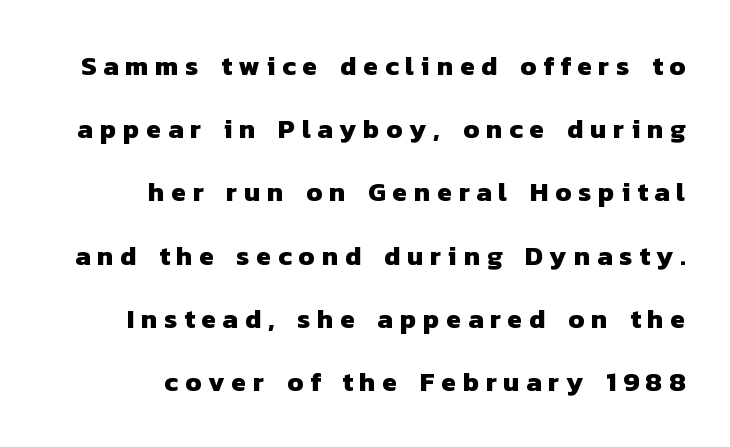
{"bold": "yes", "underline": "no", "align": "right", "line_spacing": "loose", "line_spacing_ratio": 2.34, "letter_spacing": "wide", "letter_spacing_em": 0.25, "glyph_px": 27}
